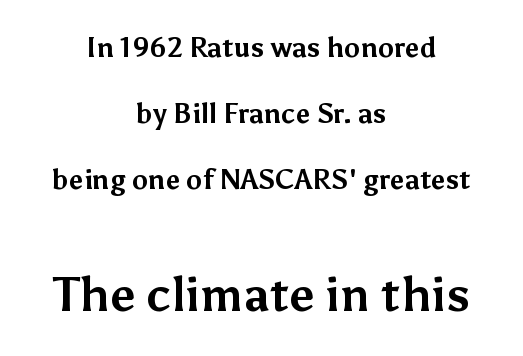
The image shows 47 px bold sans-serif type, upright; set centered, loose line spacing (2.44x), normal letter spacing, not underlined; the second (bottom) block is 1.74x larger; medium stroke contrast and a medium x-height.
